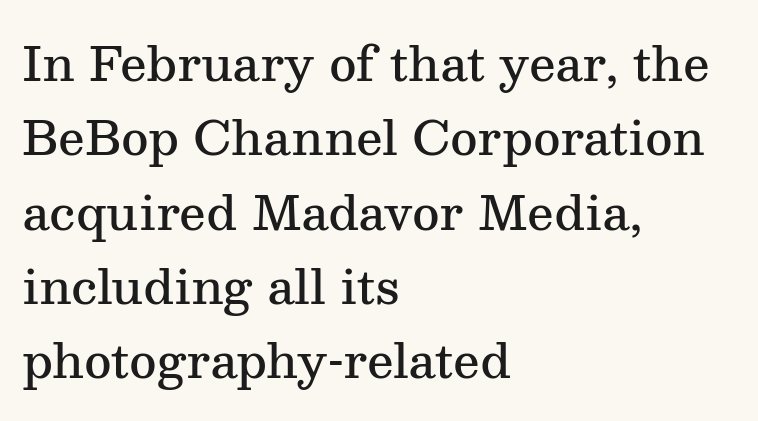
The image shows 47 px semibold serif type, upright; set left-aligned, normal line spacing (1.58x), normal letter spacing, not underlined; medium stroke contrast and a medium x-height.
